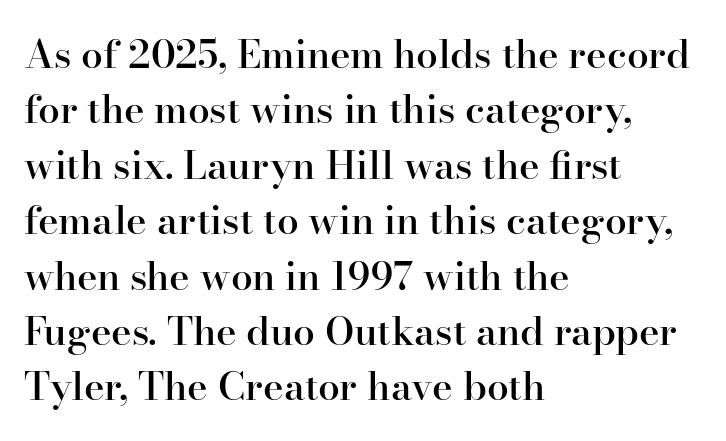
{"serif": "yes", "italic": "no", "bold": "semi", "weight": "semibold", "width": "normal", "stroke_contrast": "high", "x_height": "small", "monospaced": "no", "underline": "no", "align": "left", "line_spacing": "normal", "line_spacing_ratio": 1.42, "letter_spacing": "normal", "letter_spacing_em": 0.0, "glyph_px": 39}
